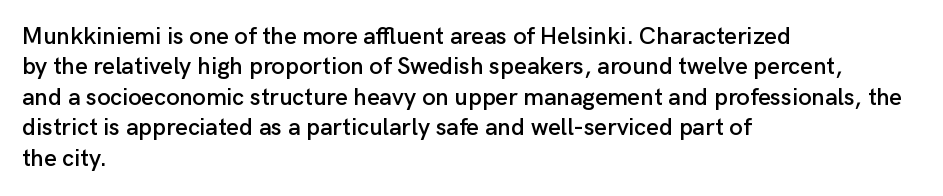
The image shows 24 px text type, upright; set left-aligned, normal line spacing (1.27x), normal letter spacing, not underlined.
